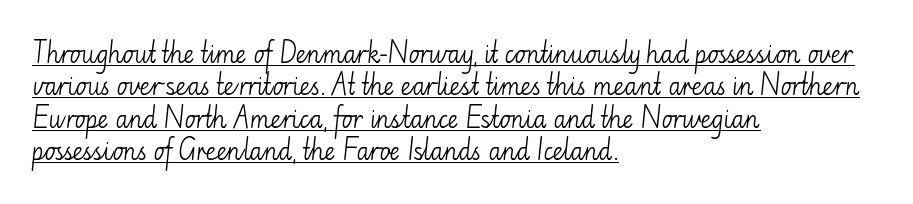
Does extra space separate the letters? No, they use regular spacing. This is underlined copy, the kind a proofreader might mark for attention. Is the block centered? No — it sits flush against the left margin. Regular leading.
